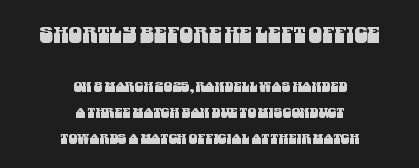
The image shows 22 px text type; set centered, line spacing 1.85x, normal letter spacing, not underlined; the first (top) block is 1.57x larger.
